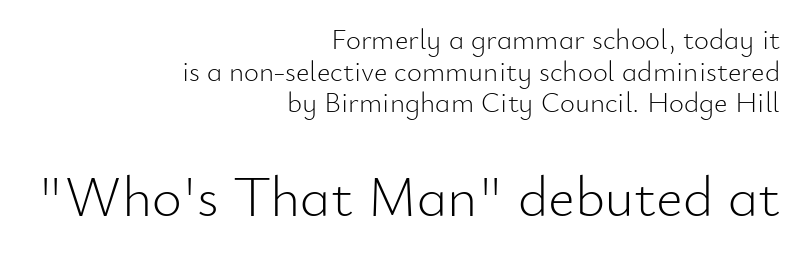
The image shows 58 px light sans-serif type, upright; set right-aligned, tight line spacing (1.09x), normal letter spacing, not underlined; the second (bottom) block is 2.0x larger; low stroke contrast and a small x-height.
